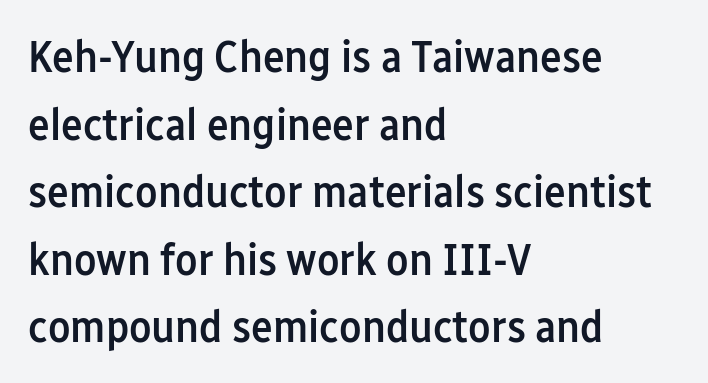
Posture: straight, roman, zero tilt. On the weight axis this lands at semibold, roughly 600. Observe the absence of serifs on each vertical stroke in this sample. Successive baselines arrive at the customary interval. A clean baseline with only descenders dipping below it. Look at the tracking — it's just the regular setting, nothing added.
